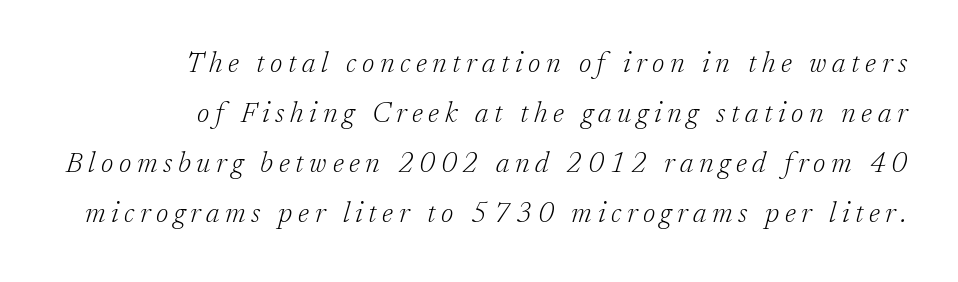
The image shows 28 px light serif type, italic (leaning right); set right-aligned, line spacing 1.79x, unusually wide letter spacing (+0.2 em), not underlined; low stroke contrast and a medium x-height.
